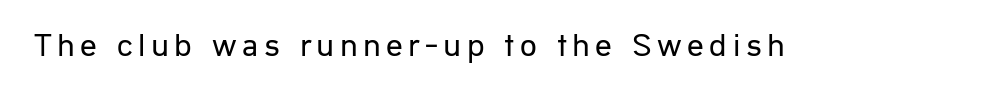
Q: Is the text bold? A: No.
Q: Is the text italic (slanted)? A: No, it is upright.
Q: Is the typeface a serif or a sans-serif typeface? A: Sans-serif.
Q: Is the text underlined? A: No.
Q: Width (condensed, normal, or wide)? A: Normal.
Q: Stroke contrast? A: Low.
Q: x-height? A: Medium.
Q: Monospaced? A: No.
